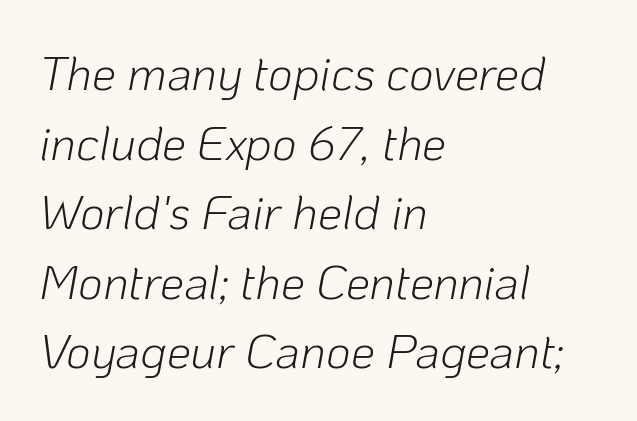
The image shows 48 px light type, italic (leaning right); set left-aligned, normal line spacing (1.45x), normal letter spacing, not underlined; low stroke contrast and a medium x-height.
